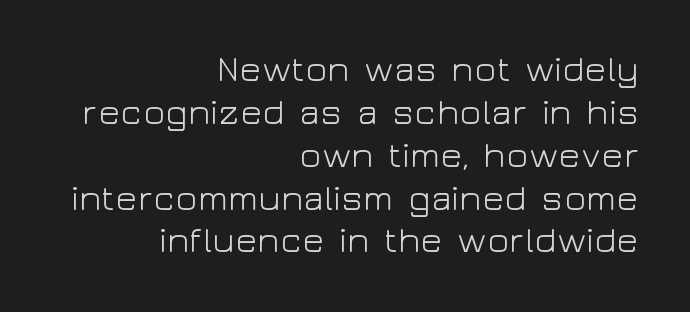
This sample has the flowing, uneven cadence of proportional lettering. A clean baseline with only descenders dipping below it. The line texture is even and compact thanks to regular tracking. It's the straight-up-and-down kind of type.
